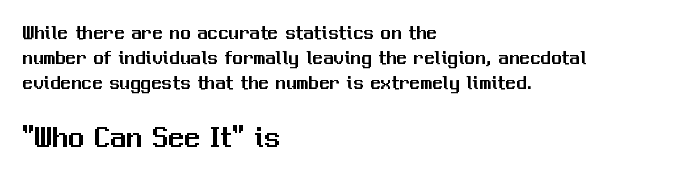
The image shows 32 px sans-serif type, upright; set left-aligned, line spacing 1.18x, normal letter spacing, not underlined; the second (bottom) block is 1.52x larger; medium stroke contrast and a medium x-height.
